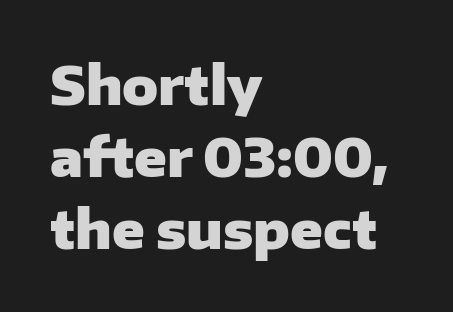
The image shows 53 px heavy sans-serif type, upright; set left-aligned, normal line spacing (1.36x), normal letter spacing, not underlined; low stroke contrast and a medium x-height.
